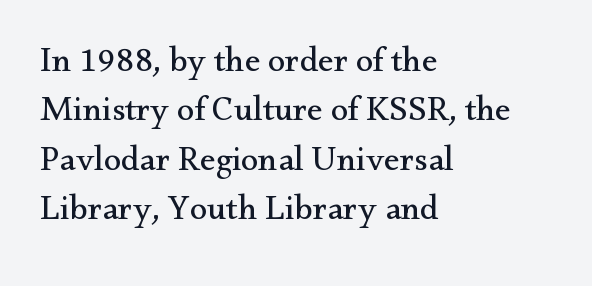
Short and long lines alike share a common starting point at left. These lines are rendered in a variable-pitch font. This sample uses an upright cut, with every glyph sitting square on the baseline. The lines sit at an ordinary, default distance from one another. How are the letters spaced? Ordinarily, with no added tracking. The glyphs are unaccompanied by any horizontal stroke below them.
